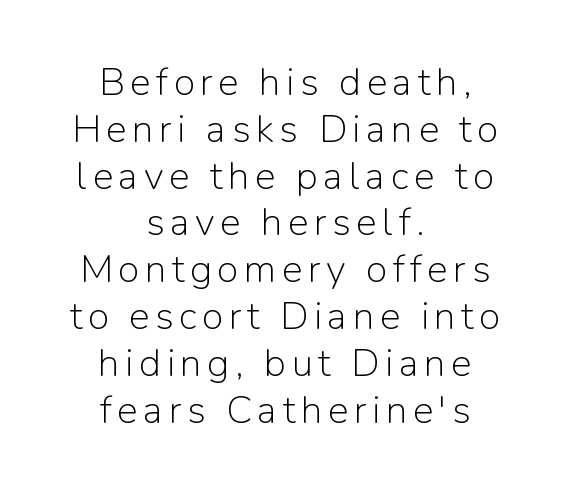
Q: Is the text bold? A: No.
Q: Is the text italic (slanted)? A: No, it is upright.
Q: Is the typeface a serif or a sans-serif typeface? A: Sans-serif.
Q: Is the text underlined? A: No.
Q: How is the paragraph aligned? A: Centered.
Q: Width (condensed, normal, or wide)? A: Normal.
Q: Stroke contrast? A: Low.
Q: x-height? A: Medium.
Q: Monospaced? A: No.
